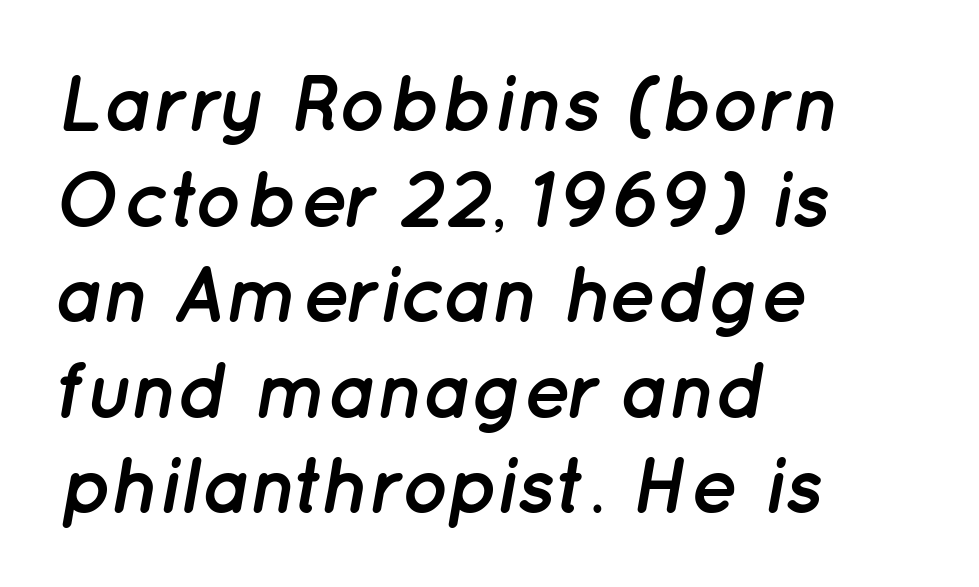
Q: Is the text bold? A: Yes.
Q: Is the text italic (slanted)? A: Yes, it leans right by about 12 degrees.
Q: Is the text underlined? A: No.
Q: How is the paragraph aligned? A: Left-aligned.
Q: Is the spacing between letters normal or unusually wide? A: Normal.
Q: Width (condensed, normal, or wide)? A: Normal.
Q: Stroke contrast? A: Low.
Q: x-height? A: Medium.
Q: Monospaced? A: No.
